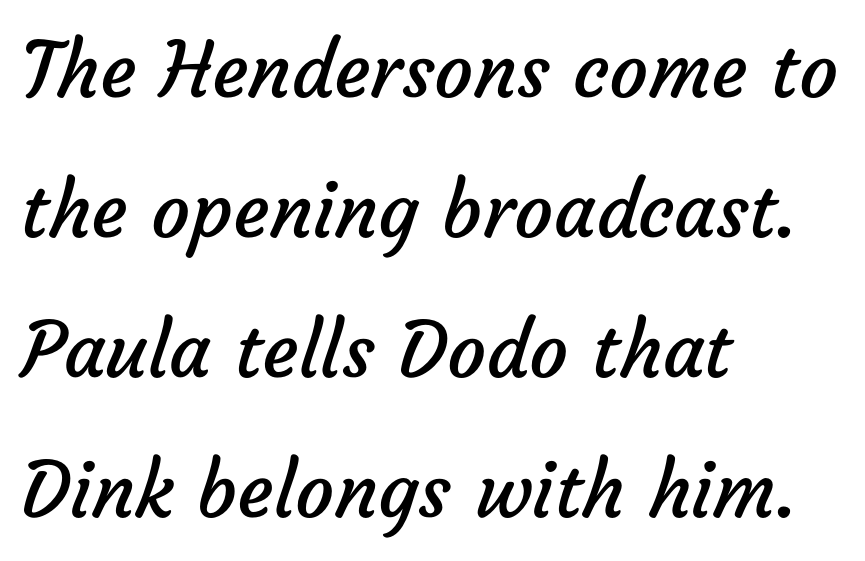
The strokes are not fattened; the text isn't bold. Is this a fixed-width face? No — the glyphs have proportional, varying widths. Tracking value appears to be zero — textbook default spacing. The designer went with a sans here, leaving each stem footless. The rendering anchors every line to the left-hand side.
